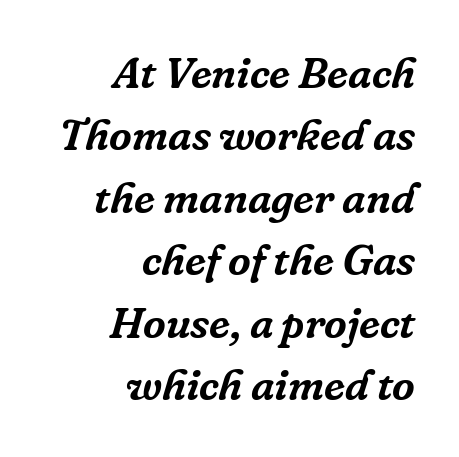
{"serif": "yes", "italic": "yes", "lean": "right", "slant_degrees": 16, "width": "normal", "stroke_contrast": "low", "x_height": "medium", "monospaced": "no", "underline": "no", "align": "right", "line_spacing": "normal", "line_spacing_ratio": 1.42, "letter_spacing": "normal", "letter_spacing_em": 0.0, "glyph_px": 44}
